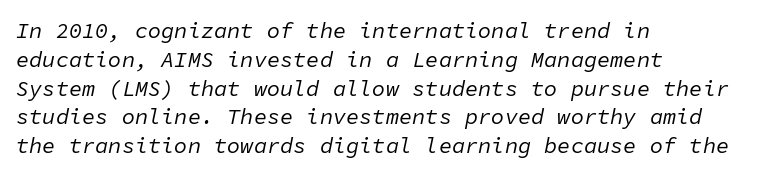
{"italic": "yes", "lean": "right", "slant_degrees": 11, "bold": "no", "underline": "no", "align": "left", "line_spacing": "normal", "line_spacing_ratio": 1.31, "letter_spacing": "normal", "letter_spacing_em": 0.0, "glyph_px": 22}
